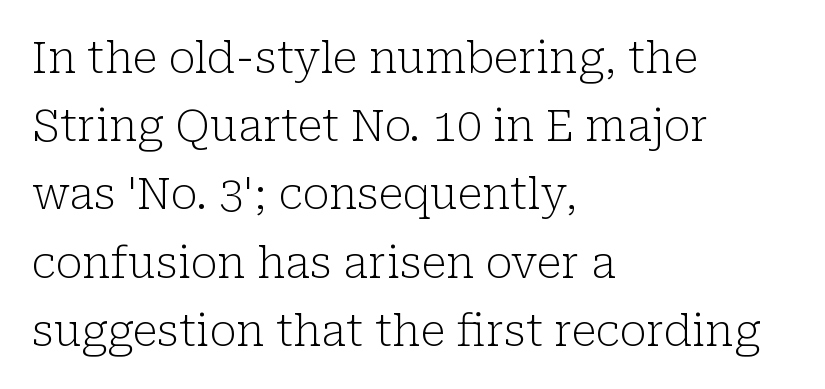
The image shows 44 px light serif type, upright; set left-aligned, normal line spacing (1.55x), normal letter spacing, not underlined; low stroke contrast and a medium x-height.
